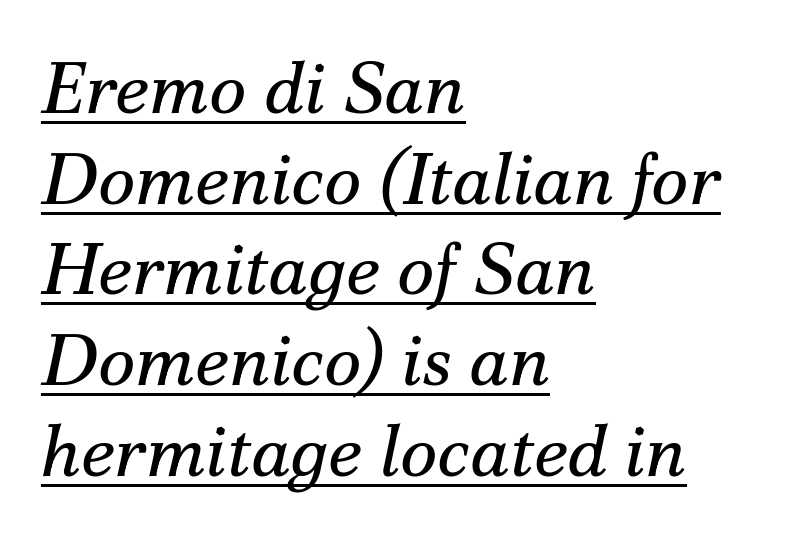
The image shows 72 px regular-weight serif type, italic (leaning right); set left-aligned, normal line spacing (1.26x), normal letter spacing, underlined; medium stroke contrast and a small x-height.
